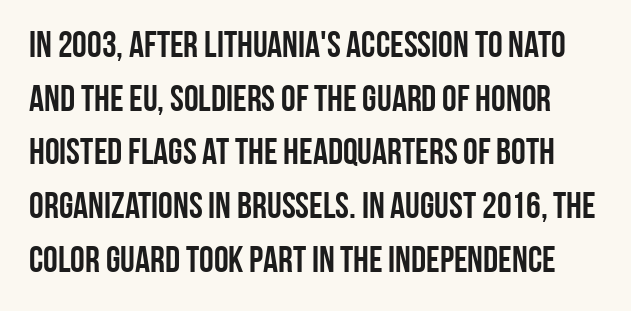
Q: Is the text italic (slanted)? A: No, it is upright.
Q: Is the typeface a serif or a sans-serif typeface? A: Sans-serif.
Q: Is the text underlined? A: No.
Q: Is the spacing between letters normal or unusually wide? A: Normal.
Q: Is the spacing between lines tight, normal or loose? A: Normal.
Q: Width (condensed, normal, or wide)? A: Condensed.
Q: Stroke contrast? A: Low.
Q: x-height? A: Large.
Q: Monospaced? A: No.
